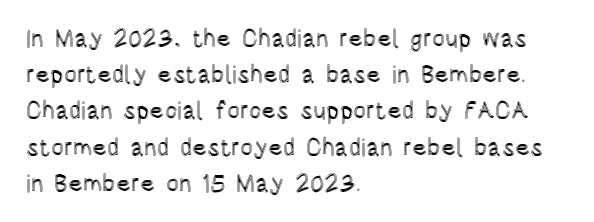
{"italic": "no", "underline": "no", "align": "left", "line_spacing": "normal", "line_spacing_ratio": 1.51, "letter_spacing": "normal", "letter_spacing_em": 0.0, "glyph_px": 24}
